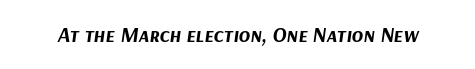
Q: Is the text bold? A: Yes.
Q: Is the text italic (slanted)? A: Yes, it leans right by about 9 degrees.
Q: Is the text underlined? A: No.
Q: Is the spacing between letters normal or unusually wide? A: Normal.
